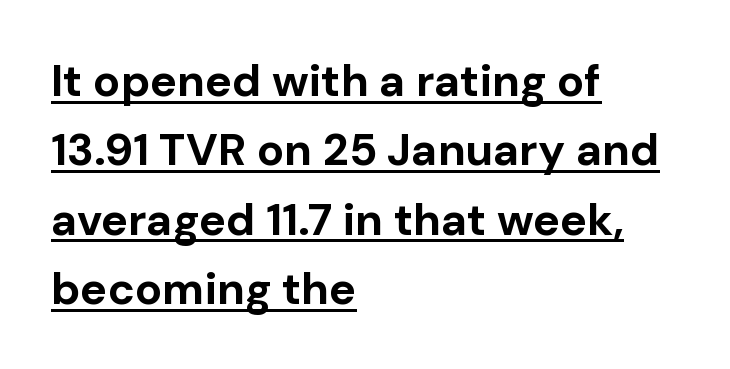
Q: Is the text bold? A: Yes.
Q: Is the text italic (slanted)? A: No, it is upright.
Q: Is the typeface a serif or a sans-serif typeface? A: Sans-serif.
Q: Is the text underlined? A: Yes.
Q: How is the paragraph aligned? A: Left-aligned.
Q: Is the spacing between letters normal or unusually wide? A: Normal.
Q: Is the spacing between lines tight, normal or loose? A: Normal.
Q: Width (condensed, normal, or wide)? A: Normal.
Q: Stroke contrast? A: Low.
Q: x-height? A: Medium.
Q: Monospaced? A: No.
